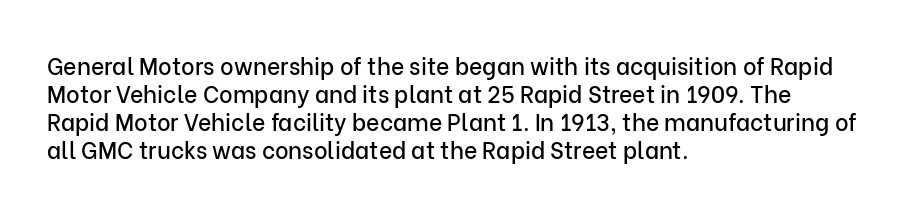
The image shows 23 px text type, upright; set left-aligned, line spacing 1.22x, normal letter spacing, not underlined.
